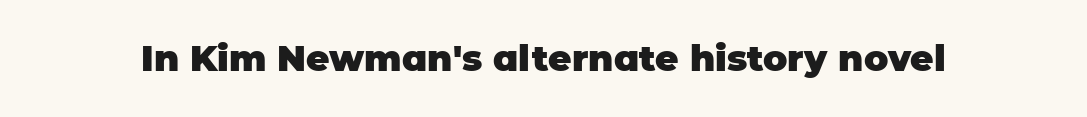
I'd call this a sans setting — the letters go barefoot. Notice how thick the strokes are: this is what a full bold looks like. The passage shown is typed in a proportional face where columns would drift. Descenders are the only things crossing below the line.
